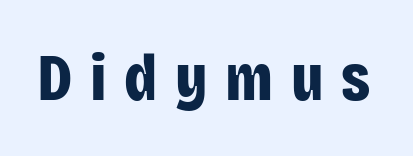
Plenty of ink on the page — the face is bold. You could not count columns in this text — the font is proportionally spaced. Only glyphs here, with clear space below each row. Caption: expanded tracking, letters set apart.
